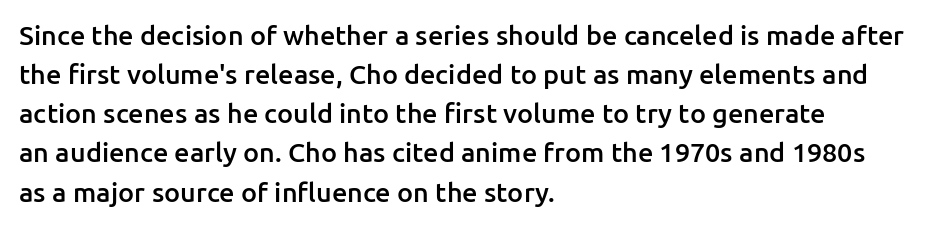
Q: Is the text bold? A: Semi-bold.
Q: Is the text italic (slanted)? A: No, it is upright.
Q: Is the text underlined? A: No.
Q: How is the paragraph aligned? A: Left-aligned.
Q: Is the spacing between letters normal or unusually wide? A: Normal.
Q: Is the spacing between lines tight, normal or loose? A: Normal.
